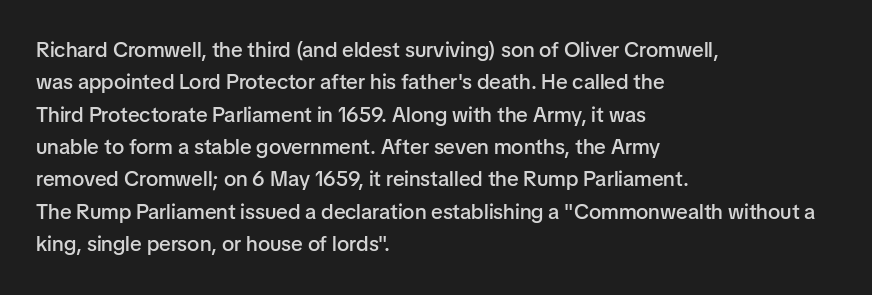
{"italic": "no", "bold": "semi", "underline": "no", "align": "left", "line_spacing": "normal", "line_spacing_ratio": 1.54, "letter_spacing": "normal", "letter_spacing_em": 0.0, "glyph_px": 21}
